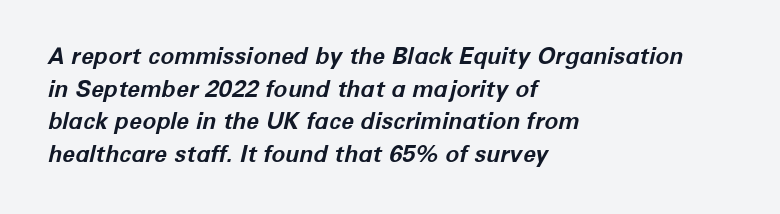
How are the letters spaced? Ordinarily, with no added tracking. Beneath every word, the page is bare. Is the block centered? No — it sits flush against the left margin. Rows of type keep a routine distance in the vertical direction. The characters look thick and weighty, a clear bold.
